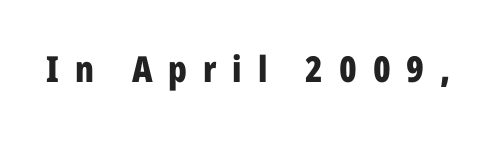
{"serif": "no", "italic": "no", "bold": "yes", "weight": "bold", "width": "condensed", "stroke_contrast": "low", "x_height": "medium", "monospaced": "no", "underline": "no", "letter_spacing": "wide", "letter_spacing_em": 0.44, "glyph_px": 36}
